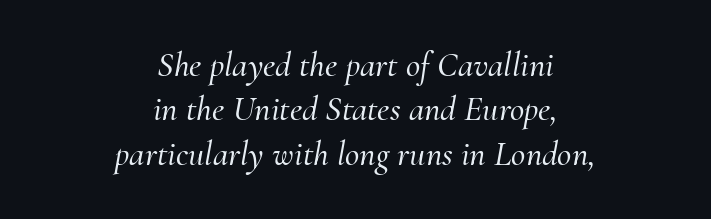
Line starts and ends both wander, symmetrically. The letters carry serifs — small finishing strokes at the ends of their stems. The specimen reads as italic at a glance. Each letter keeps its own natural width here, so spacing adapts to shape. The letters sit at their default tracking, neither squeezed nor spread.
